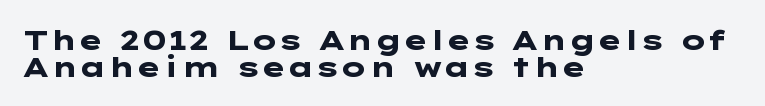
The space beneath each line is pristine and unruled. These lines are composed in type without serifs. Unlike italic type, these characters show no tilt at all. Thick stems and heavy bowls — unmistakably bold. The setting favours the left margin, as ordinary paragraphs usually do.
